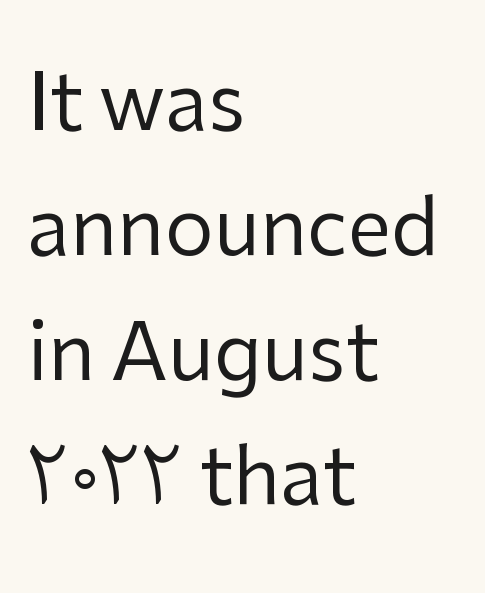
Where is the straight margin? On the left. The letters carry no serifs — their stems end cleanly without finishing strokes. The font sits on the lighter half of the weight spectrum, regular included. Note the varied advance widths — an 'i' is clearly narrower than an 'm'.
